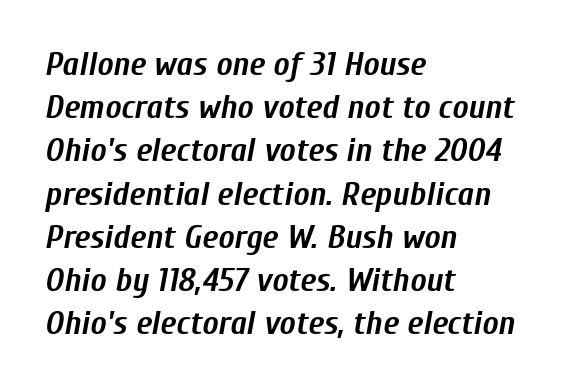
{"italic": "yes", "lean": "right", "slant_degrees": 10, "bold": "yes", "weight": "semibold", "width": "condensed", "stroke_contrast": "low", "x_height": "medium", "monospaced": "no", "underline": "no", "align": "left", "line_spacing": "normal", "line_spacing_ratio": 1.27, "letter_spacing": "normal", "letter_spacing_em": 0.0, "glyph_px": 34}
